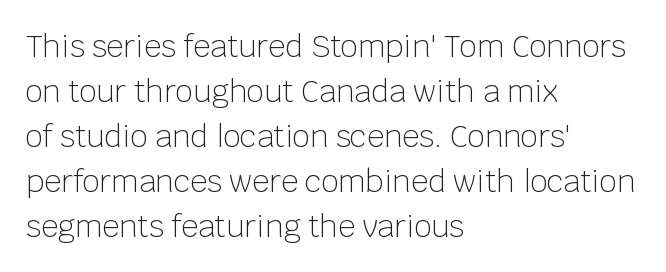
The image shows 30 px light sans-serif type, upright; set left-aligned, normal line spacing (1.5x), normal letter spacing, not underlined; low stroke contrast and a large x-height.
